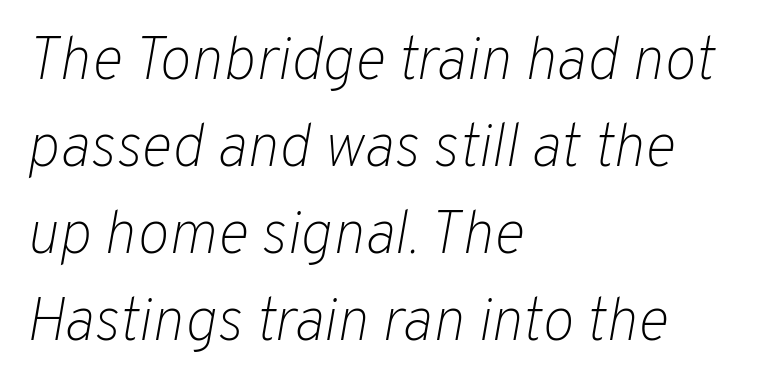
{"italic": "yes", "lean": "right", "slant_degrees": 10, "bold": "no", "weight": "light", "width": "normal", "stroke_contrast": "low", "x_height": "medium", "monospaced": "no", "underline": "no", "align": "left", "line_spacing": "normal", "line_spacing_ratio": 1.45, "letter_spacing": "normal", "letter_spacing_em": 0.0, "glyph_px": 60}
